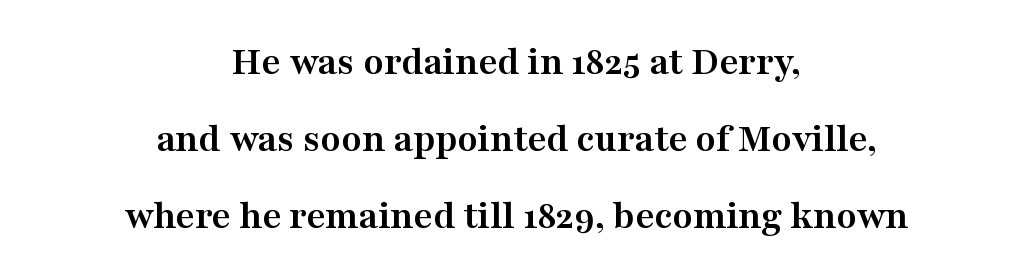
The image shows 41 px semibold, wide serif type, upright; set centered, line spacing 1.88x, normal letter spacing, not underlined; medium stroke contrast and a medium x-height.
